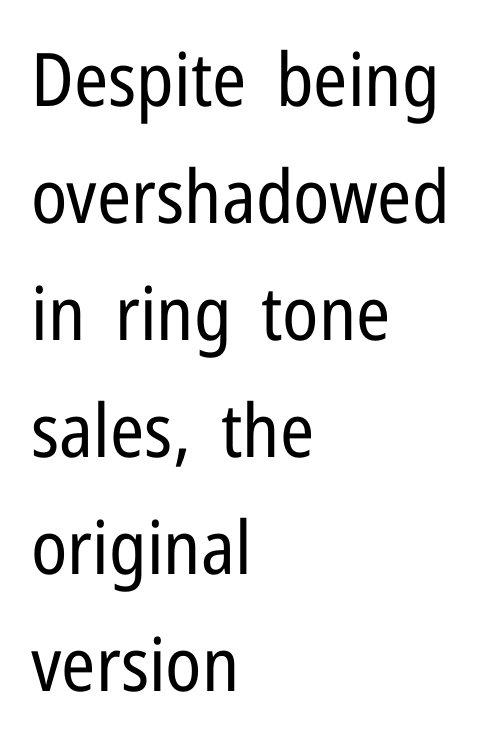
Q: Is the text bold? A: No.
Q: Is the text italic (slanted)? A: No, it is upright.
Q: Is the typeface a serif or a sans-serif typeface? A: Sans-serif.
Q: Is the text underlined? A: No.
Q: How is the paragraph aligned? A: Left-aligned.
Q: Is the spacing between letters normal or unusually wide? A: Normal.
Q: Is the spacing between lines tight, normal or loose? A: Normal.
Q: Width (condensed, normal, or wide)? A: Condensed.
Q: Stroke contrast? A: Low.
Q: x-height? A: Medium.
Q: Monospaced? A: No.
